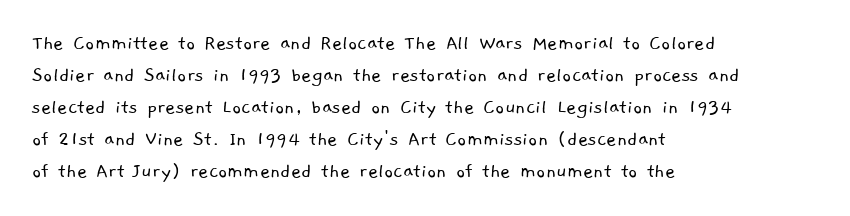
The image shows 22 px text type; set left-aligned, normal line spacing (1.46x), normal letter spacing, not underlined.
